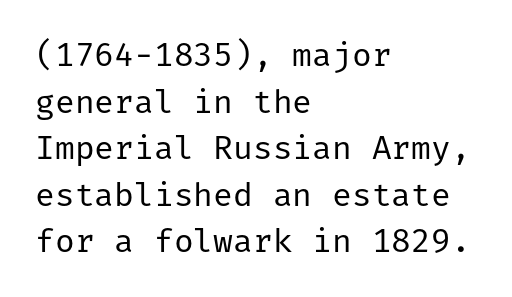
{"serif": "no", "italic": "no", "bold": "no", "weight": "regular", "width": "normal", "stroke_contrast": "low", "x_height": "medium", "underline": "no", "align": "left", "line_spacing": "normal", "line_spacing_ratio": 1.41, "letter_spacing": "normal", "letter_spacing_em": 0.0, "glyph_px": 33}
